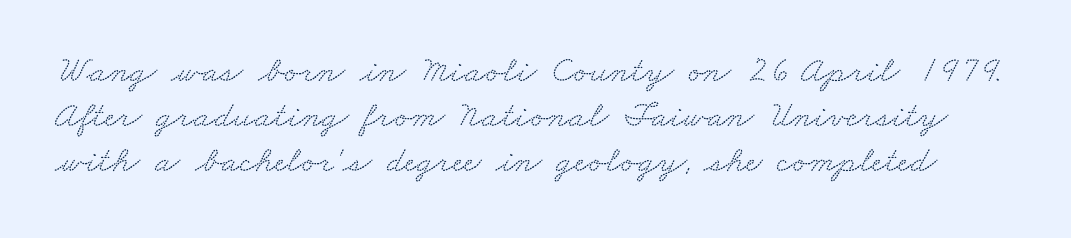
Q: Is the typeface a serif or a sans-serif typeface? A: Serif.
Q: Is the text underlined? A: No.
Q: Is the spacing between letters normal or unusually wide? A: Normal.
Q: Width (condensed, normal, or wide)? A: Wide.
Q: Stroke contrast? A: Low.
Q: x-height? A: Small.
Q: Monospaced? A: No.
